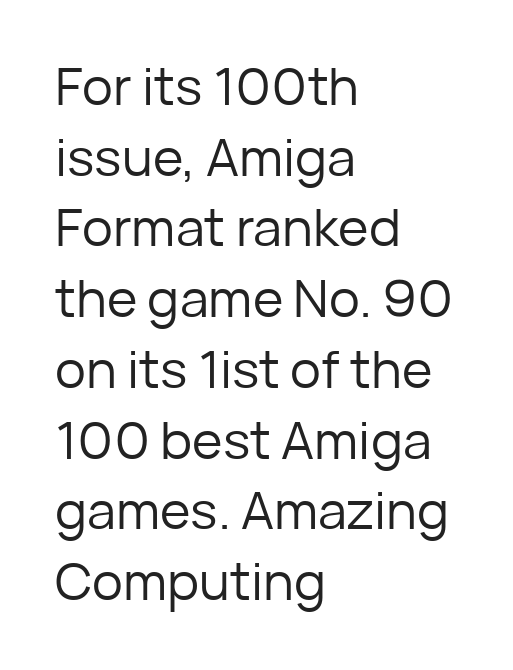
The image shows 52 px regular-weight sans-serif type, upright; set left-aligned, normal line spacing (1.36x), normal letter spacing, not underlined; low stroke contrast and a medium x-height.
